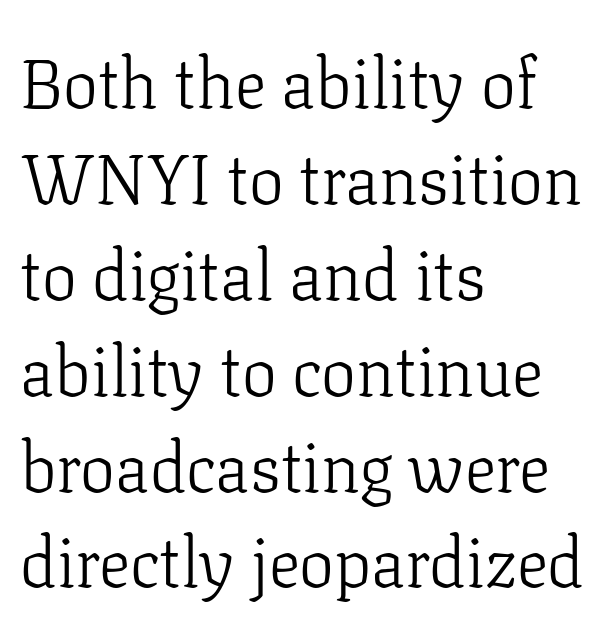
The image shows 70 px light serif type, upright; set left-aligned, normal line spacing (1.37x), normal letter spacing, not underlined; low stroke contrast and a medium x-height.
